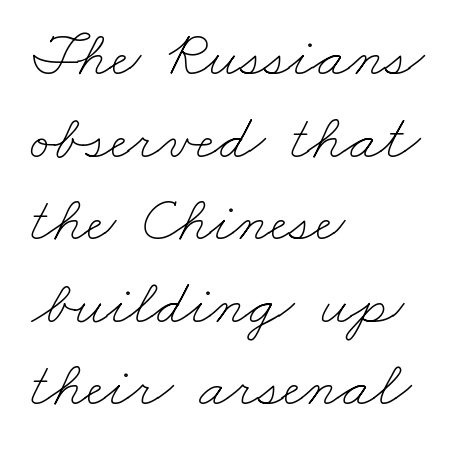
{"bold": "no", "weight": "thin", "width": "wide", "stroke_contrast": "low", "x_height": "small", "monospaced": "no", "underline": "no", "align": "left", "line_spacing": "normal", "line_spacing_ratio": 1.29, "letter_spacing": "normal", "letter_spacing_em": 0.0, "glyph_px": 64}
